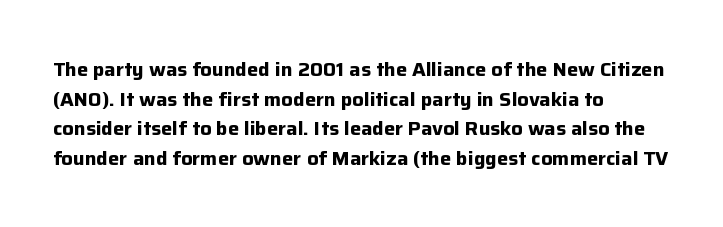
The image shows 20 px bold type, upright; set left-aligned, normal line spacing (1.48x), normal letter spacing, not underlined.
